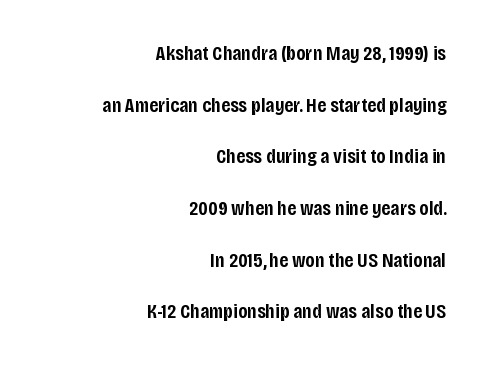
The image shows 21 px text type, upright; set right-aligned, loose line spacing (2.46x), normal letter spacing, not underlined.
